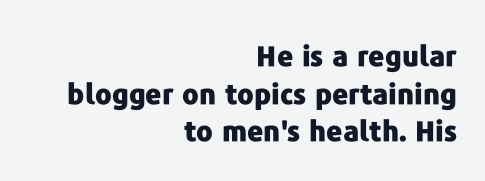
Do the characters align in a grid? No, the font is proportional. Any mark beneath the type? The region is blank. The letters sit at their default tracking, neither squeezed nor spread. Weight: bold.
